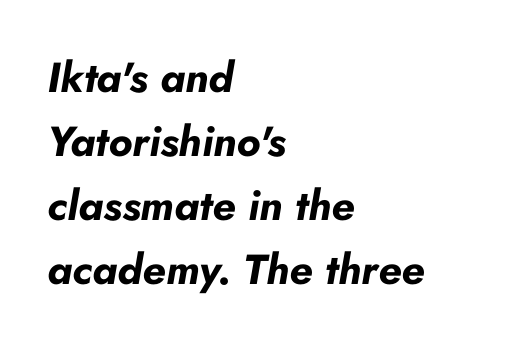
{"italic": "yes", "lean": "right", "slant_degrees": 10, "bold": "yes", "weight": "bold", "width": "normal", "stroke_contrast": "low", "x_height": "small", "monospaced": "no", "underline": "no", "align": "left", "line_spacing": "normal", "line_spacing_ratio": 1.52, "letter_spacing": "normal", "letter_spacing_em": 0.0, "glyph_px": 42}
